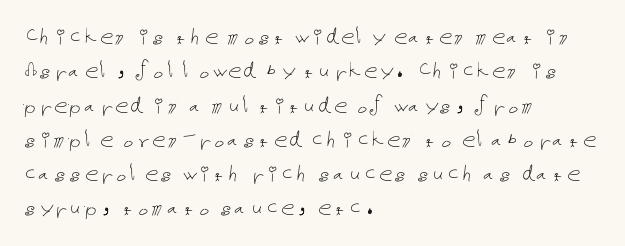
The image shows 27 px text type, upright; set left-aligned, normal line spacing (1.27x), normal letter spacing, not underlined.
